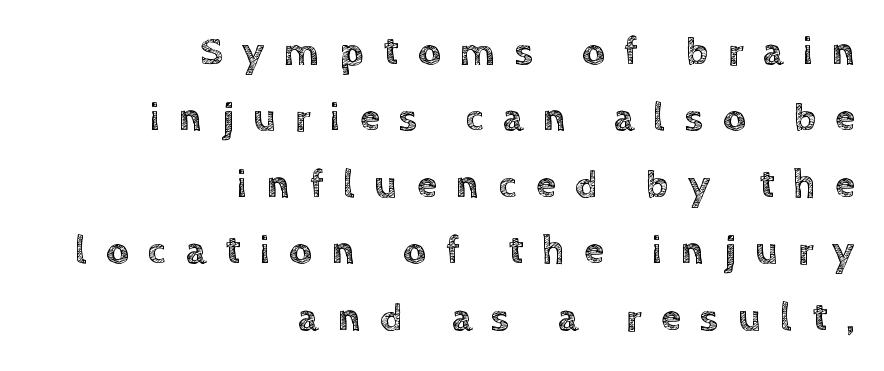
{"italic": "no", "width": "normal", "x_height": "large", "monospaced": "no", "underline": "no", "align": "right", "line_spacing": "normal", "line_spacing_ratio": 1.66, "letter_spacing": "wide", "letter_spacing_em": 0.49, "glyph_px": 40}
